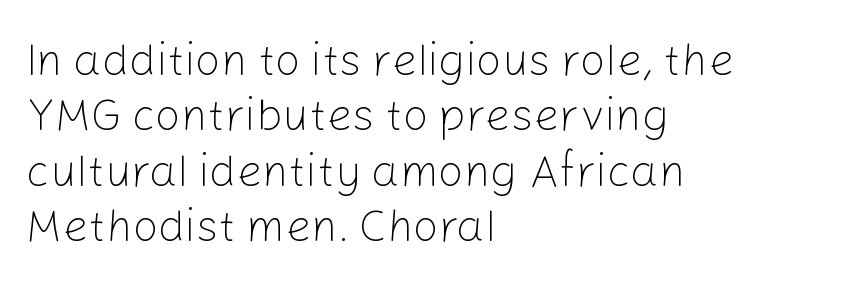
{"serif": "no", "italic": "no", "bold": "no", "weight": "light", "width": "normal", "stroke_contrast": "low", "x_height": "medium", "monospaced": "no", "underline": "no", "align": "left", "line_spacing_ratio": 1.23, "letter_spacing": "normal", "letter_spacing_em": 0.0, "glyph_px": 45}
